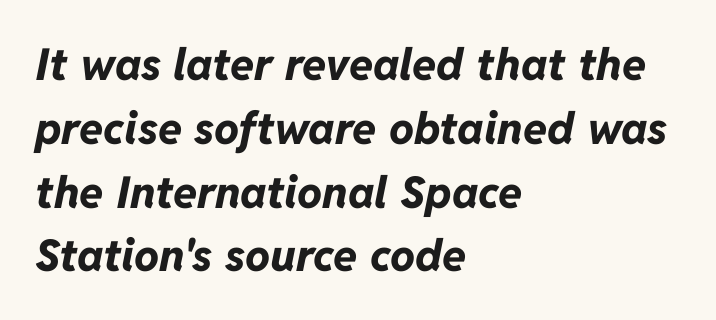
{"italic": "yes", "lean": "right", "slant_degrees": 11, "bold": "yes", "weight": "bold", "width": "normal", "stroke_contrast": "low", "x_height": "medium", "monospaced": "no", "underline": "no", "align": "left", "line_spacing": "normal", "line_spacing_ratio": 1.45, "letter_spacing": "normal", "letter_spacing_em": 0.0, "glyph_px": 44}
